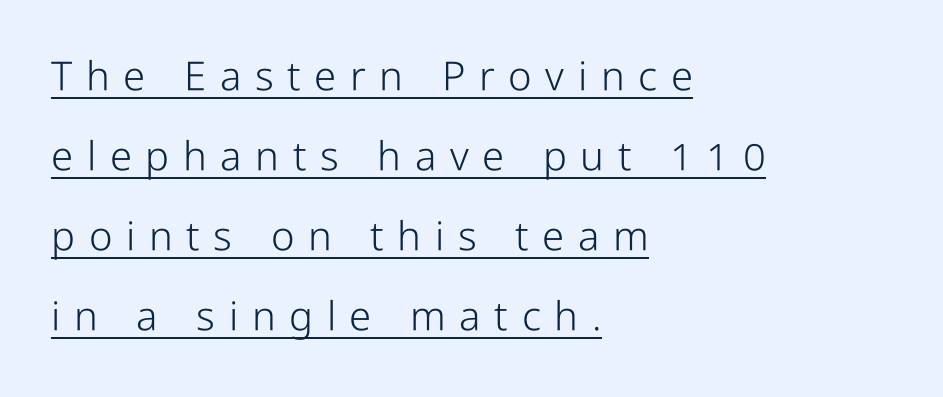
{"serif": "no", "italic": "no", "bold": "no", "weight": "light", "width": "condensed", "stroke_contrast": "low", "x_height": "medium", "monospaced": "no", "underline": "yes", "align": "left", "line_spacing": "loose", "line_spacing_ratio": 2.0, "letter_spacing": "wide", "letter_spacing_em": 0.34, "glyph_px": 40}
